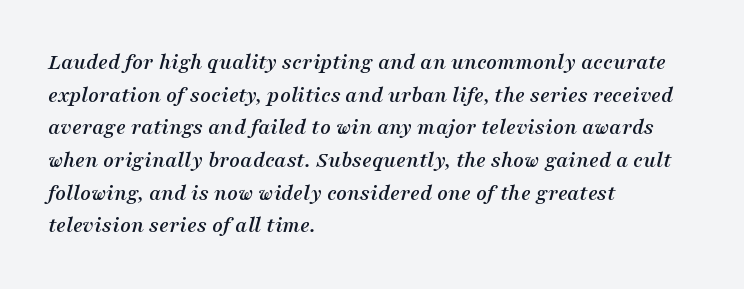
Q: Is the text italic (slanted)? A: Yes, it leans right by about 16 degrees.
Q: Is the text underlined? A: No.
Q: How is the paragraph aligned? A: Left-aligned.
Q: Is the spacing between letters normal or unusually wide? A: Normal.
Q: Is the spacing between lines tight, normal or loose? A: Normal.
